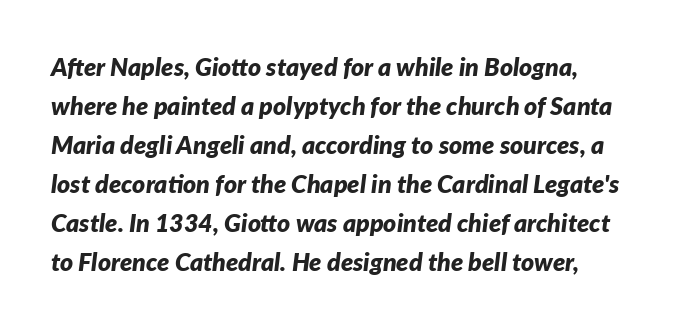
Q: Is the text bold? A: Yes.
Q: Is the text italic (slanted)? A: Yes, it leans right by about 7 degrees.
Q: Is the text underlined? A: No.
Q: Is the spacing between letters normal or unusually wide? A: Normal.
Q: Is the spacing between lines tight, normal or loose? A: Normal.
